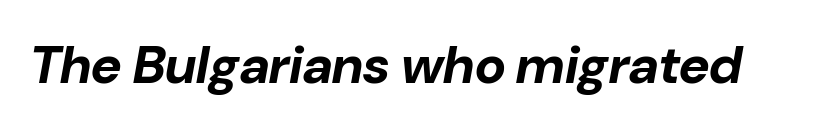
{"italic": "yes", "lean": "right", "slant_degrees": 10, "bold": "yes", "weight": "bold", "width": "normal", "stroke_contrast": "low", "x_height": "medium", "monospaced": "no", "underline": "no", "letter_spacing": "normal", "letter_spacing_em": 0.0, "glyph_px": 53}
